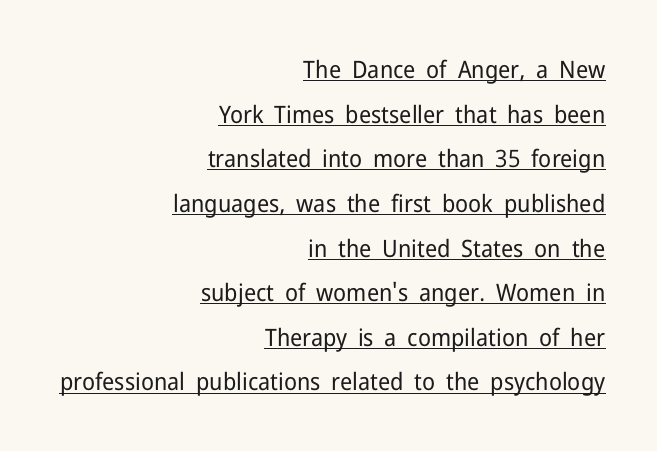
{"italic": "no", "bold": "no", "underline": "yes", "align": "right", "line_spacing_ratio": 1.86, "letter_spacing": "normal", "letter_spacing_em": 0.0, "glyph_px": 24}
